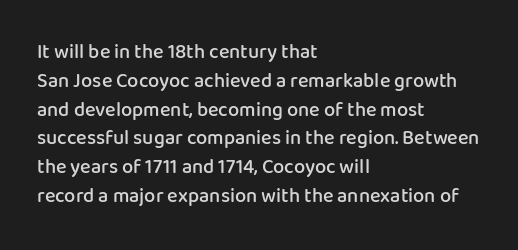
Anything drawn beneath the words? Only blank space. The line-height multiplier appears to be the usual default. Rendered with straight, roman letterforms. Each word holds together tightly as a unit, with standard inter-letter gaps. Every letter is mildly thick-stroked: semibold rather than bold. The paragraph has a hard left edge and a soft right edge.
